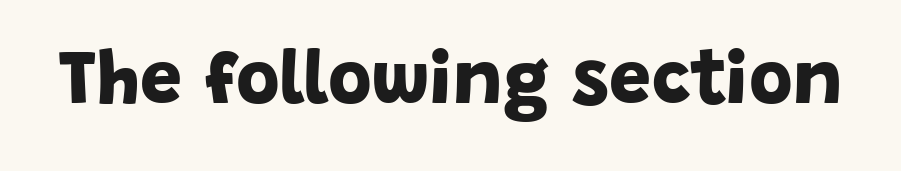
Q: Is the text bold? A: Yes.
Q: Is the typeface a serif or a sans-serif typeface? A: Sans-serif.
Q: Is the text underlined? A: No.
Q: Is the spacing between letters normal or unusually wide? A: Normal.
Q: Width (condensed, normal, or wide)? A: Normal.
Q: Stroke contrast? A: Low.
Q: x-height? A: Large.
Q: Monospaced? A: No.
